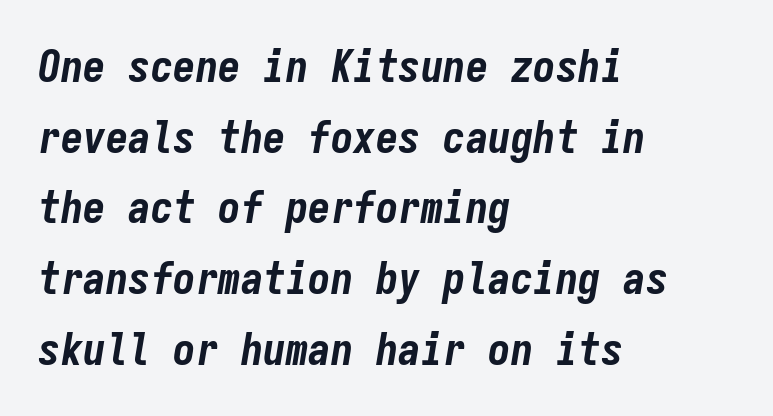
The image shows 45 px bold, condensed type, italic (leaning right), monospaced; set left-aligned, normal line spacing (1.57x), normal letter spacing, not underlined; low stroke contrast and a medium x-height.
